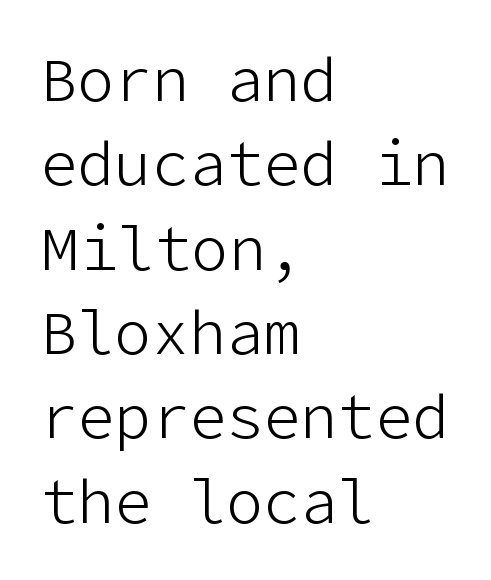
Q: Is the text bold? A: No.
Q: Is the text italic (slanted)? A: No, it is upright.
Q: Is the typeface a serif or a sans-serif typeface? A: Sans-serif.
Q: Is the text underlined? A: No.
Q: How is the paragraph aligned? A: Left-aligned.
Q: Is the spacing between letters normal or unusually wide? A: Normal.
Q: Is the spacing between lines tight, normal or loose? A: Normal.
Q: Width (condensed, normal, or wide)? A: Normal.
Q: Stroke contrast? A: Low.
Q: x-height? A: Medium.
